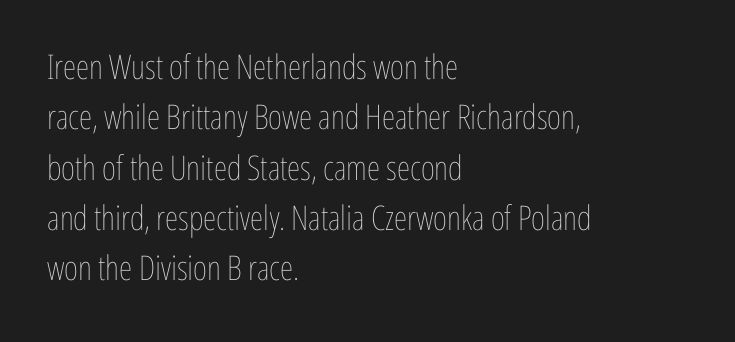
The image shows 34 px thin, condensed type, upright; set left-aligned, normal line spacing (1.48x), normal letter spacing, not underlined; low stroke contrast and a medium x-height.
